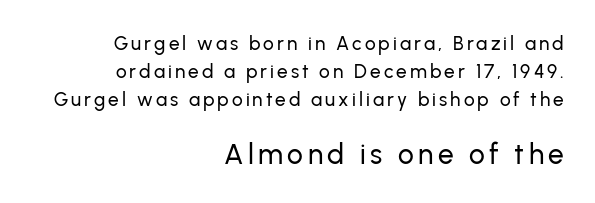
{"serif": "no", "italic": "no", "width": "normal", "stroke_contrast": "low", "x_height": "medium", "monospaced": "no", "underline": "no", "align": "right", "line_spacing": "normal", "line_spacing_ratio": 1.47, "larger_block": "second", "size_ratio": 1.47, "glyph_px": 28}
